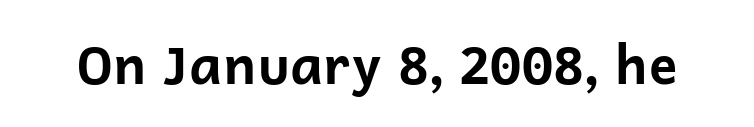
The image shows 53 px bold sans-serif type, upright; set normal letter spacing, not underlined; low stroke contrast and a medium x-height.
